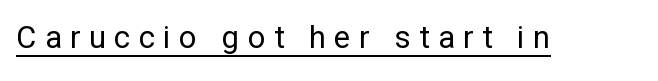
Q: Is the text bold? A: No.
Q: Is the text italic (slanted)? A: No, it is upright.
Q: Is the typeface a serif or a sans-serif typeface? A: Sans-serif.
Q: Is the text underlined? A: Yes.
Q: Is the spacing between letters normal or unusually wide? A: Unusually wide.
Q: Width (condensed, normal, or wide)? A: Normal.
Q: Stroke contrast? A: Low.
Q: x-height? A: Medium.
Q: Monospaced? A: No.
